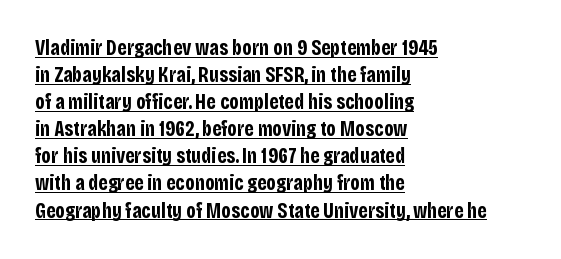
Horizontal alignment here is leftward, the default for most running prose. Normally led — the rows are evenly, conventionally spaced. Italic: no, the glyphs are upright roman. Descenders here cross a horizontal rule under the line. Each glyph is drawn with heavy, bold strokes. The letterforms sit shoulder to shoulder at normal distance.
